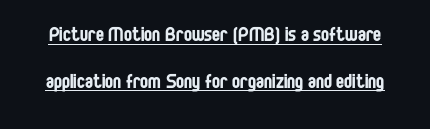
Upright lettering throughout. The sample's only ornament is a line tracing under the words. The passage shown is not bold in any degree. Inter-character spacing is left at the font's built-in metrics. Short and long lines alike share a common midpoint. The space between consecutive lines is lavish.
